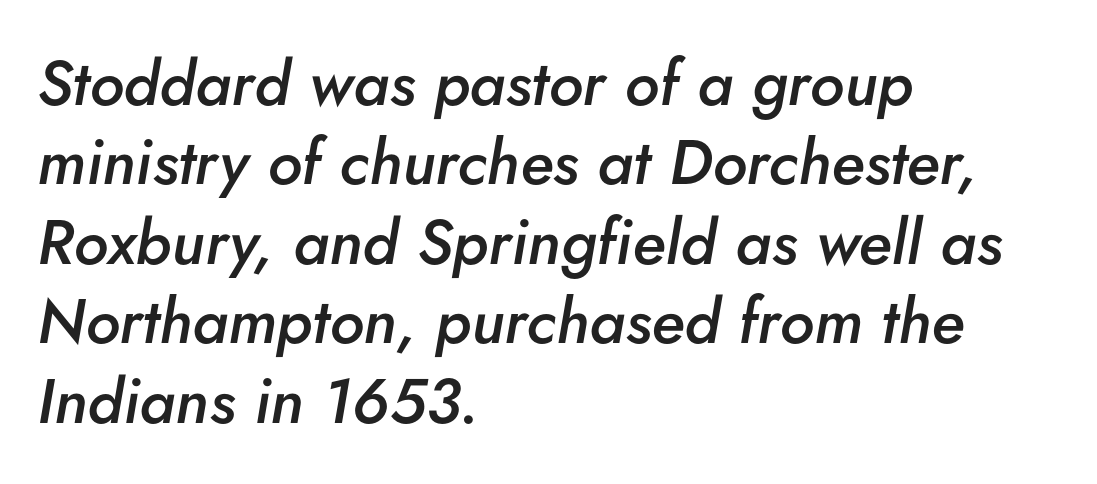
The image shows 63 px semibold type, italic (leaning right); set left-aligned, normal line spacing (1.26x), normal letter spacing, not underlined; low stroke contrast and a small x-height.
